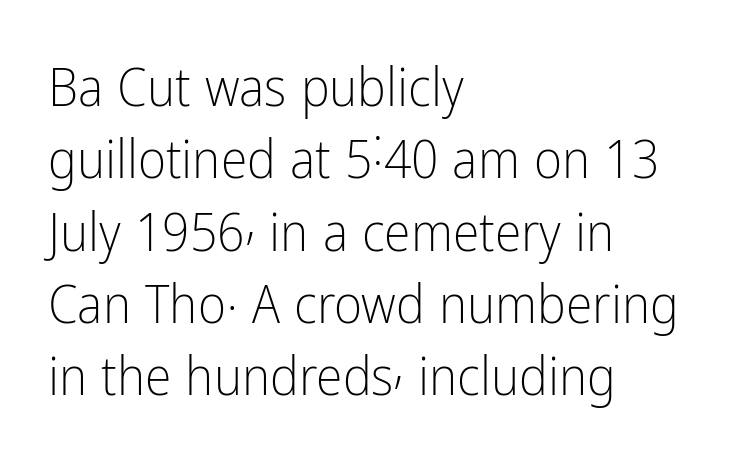
The typesetting does not lean heavy: it is not bold. Posture: upright roman. Does the copy run flush right? No — it runs flush left. These lines are rendered in a variable-pitch font. Each new line begins a customary step beneath the previous one.
